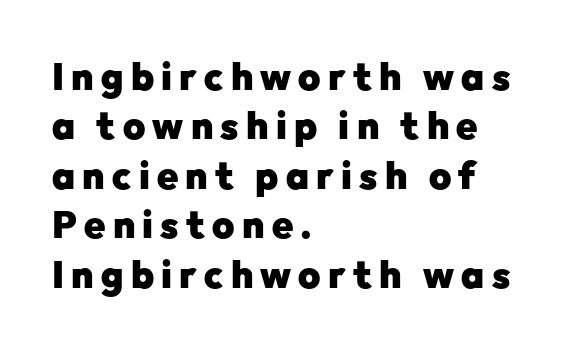
The image shows 38 px heavy sans-serif type, upright; set left-aligned, normal line spacing (1.3x), not underlined; low stroke contrast and a medium x-height.
